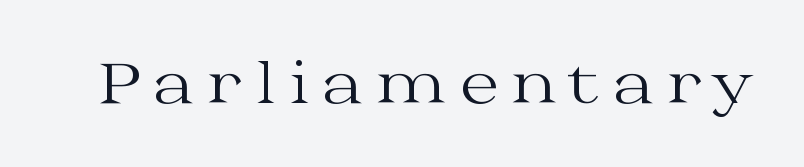
{"serif": "yes", "italic": "no", "bold": "no", "weight": "regular", "width": "wide", "stroke_contrast": "medium", "x_height": "medium", "monospaced": "no", "underline": "no", "letter_spacing": "wide", "letter_spacing_em": 0.23, "glyph_px": 56}
